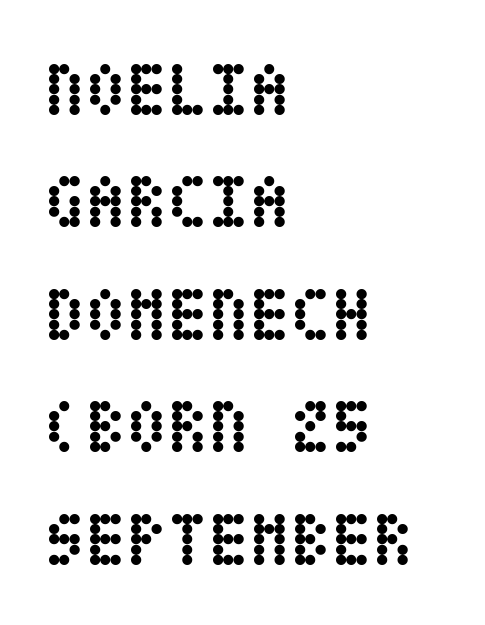
Q: Is the text bold? A: Yes.
Q: Is the text italic (slanted)? A: No, it is upright.
Q: Is the text underlined? A: No.
Q: How is the paragraph aligned? A: Left-aligned.
Q: Is the spacing between letters normal or unusually wide? A: Normal.
Q: Is the spacing between lines tight, normal or loose? A: Normal.
Q: Width (condensed, normal, or wide)? A: Condensed.
Q: Stroke contrast? A: Low.
Q: x-height? A: Large.
